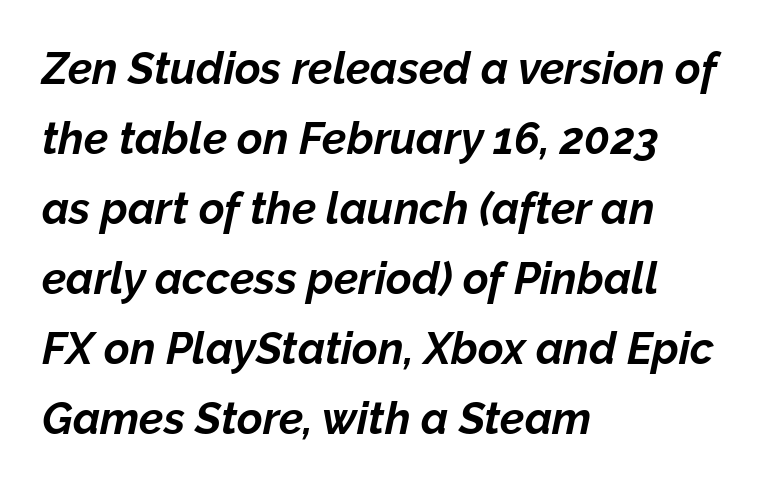
Q: Is the text bold? A: Yes.
Q: Is the text italic (slanted)? A: Yes, it leans right by about 12 degrees.
Q: Is the text underlined? A: No.
Q: How is the paragraph aligned? A: Left-aligned.
Q: Is the spacing between letters normal or unusually wide? A: Normal.
Q: Is the spacing between lines tight, normal or loose? A: Normal.
Q: Width (condensed, normal, or wide)? A: Normal.
Q: Stroke contrast? A: Low.
Q: x-height? A: Medium.
Q: Monospaced? A: No.
